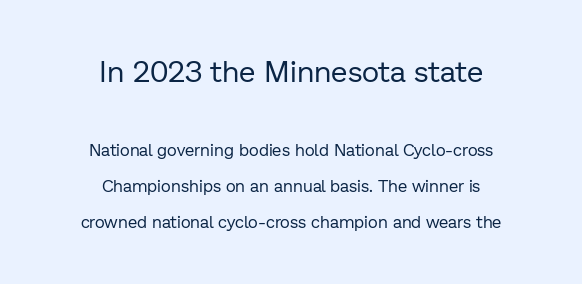
The passage shown is not underscored anywhere. The passage shown begins with its larger block and ends with its smaller one. Horizontal bands of white between lines are thick stripes. A typesetter would call this proportional, since set widths differ per character. Every stem runs plumb, perpendicular to the baseline.
